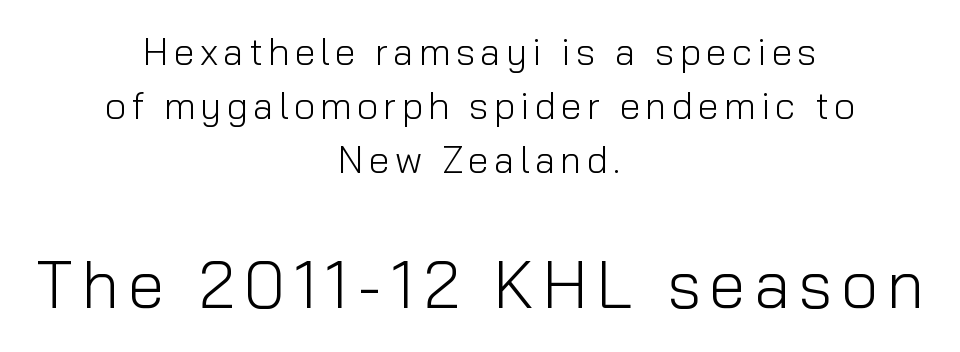
Q: Is the text bold? A: No.
Q: Is the text italic (slanted)? A: No, it is upright.
Q: Is the typeface a serif or a sans-serif typeface? A: Sans-serif.
Q: Is the text underlined? A: No.
Q: How is the paragraph aligned? A: Centered.
Q: Is the spacing between lines tight, normal or loose? A: Normal.
Q: Which block of text is set in a larger size, the first (top) or the second (bottom)? A: The second (bottom) one.
Q: Width (condensed, normal, or wide)? A: Normal.
Q: Stroke contrast? A: Low.
Q: x-height? A: Medium.
Q: Monospaced? A: No.
